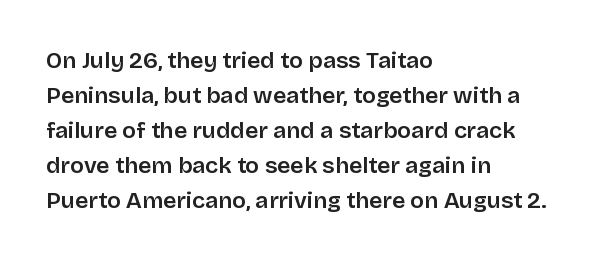
Q: Is the text italic (slanted)? A: No, it is upright.
Q: Is the text underlined? A: No.
Q: How is the paragraph aligned? A: Left-aligned.
Q: Is the spacing between letters normal or unusually wide? A: Normal.
Q: Is the spacing between lines tight, normal or loose? A: Normal.
